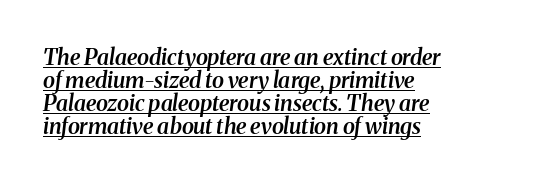
Q: Is the text bold? A: Semi-bold.
Q: Is the text italic (slanted)? A: Yes, it leans right by about 8 degrees.
Q: Is the text underlined? A: Yes.
Q: How is the paragraph aligned? A: Left-aligned.
Q: Is the spacing between letters normal or unusually wide? A: Normal.
Q: Is the spacing between lines tight, normal or loose? A: Tight.
